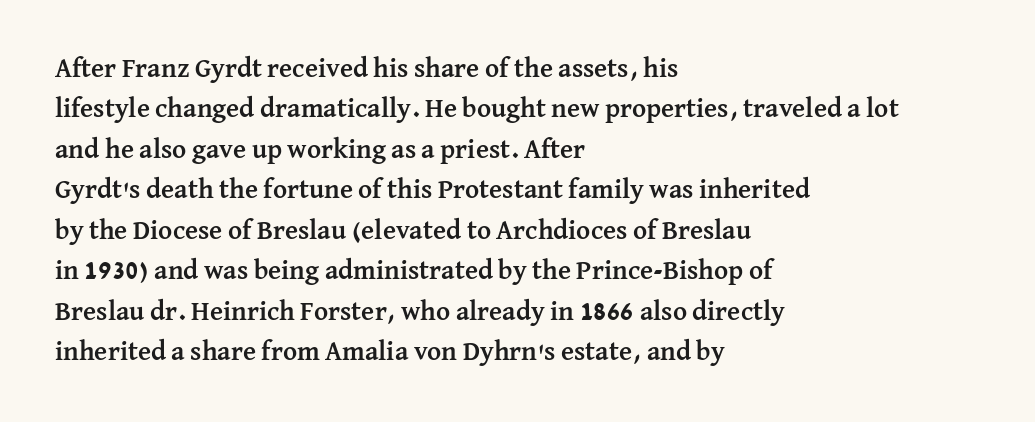
Q: Is the text bold? A: Yes.
Q: Is the text italic (slanted)? A: No, it is upright.
Q: Is the text underlined? A: No.
Q: How is the paragraph aligned? A: Left-aligned.
Q: Is the spacing between letters normal or unusually wide? A: Normal.
Q: Is the spacing between lines tight, normal or loose? A: Normal.
